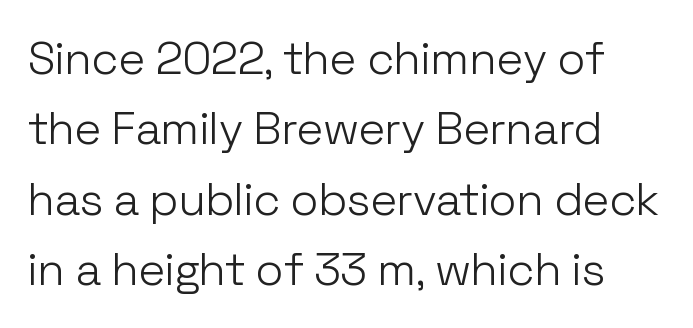
Q: Is the text bold? A: No.
Q: Is the text italic (slanted)? A: No, it is upright.
Q: Is the typeface a serif or a sans-serif typeface? A: Sans-serif.
Q: Is the text underlined? A: No.
Q: Is the spacing between letters normal or unusually wide? A: Normal.
Q: Is the spacing between lines tight, normal or loose? A: Normal.
Q: Width (condensed, normal, or wide)? A: Normal.
Q: Stroke contrast? A: Low.
Q: x-height? A: Medium.
Q: Monospaced? A: No.
